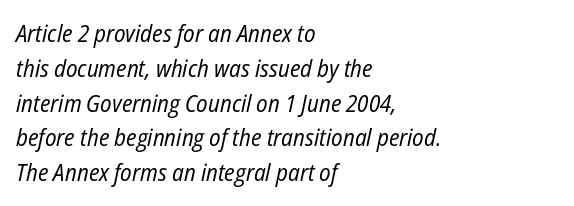
{"italic": "yes", "lean": "right", "slant_degrees": 12, "bold": "no", "underline": "no", "align": "left", "line_spacing": "normal", "line_spacing_ratio": 1.45, "letter_spacing": "normal", "letter_spacing_em": 0.0, "glyph_px": 24}
